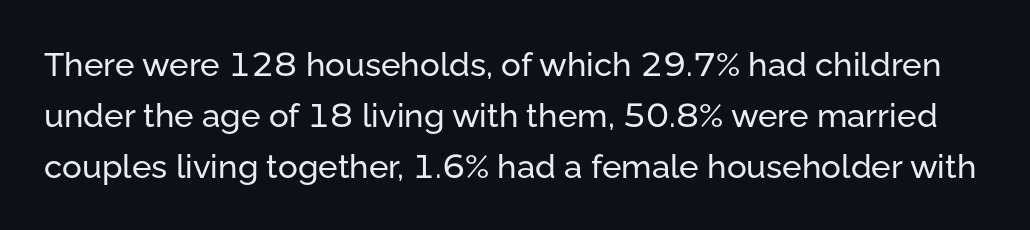
Q: Is the text italic (slanted)? A: No, it is upright.
Q: Is the typeface a serif or a sans-serif typeface? A: Sans-serif.
Q: Is the text underlined? A: No.
Q: Is the spacing between letters normal or unusually wide? A: Normal.
Q: Is the spacing between lines tight, normal or loose? A: Normal.
Q: Width (condensed, normal, or wide)? A: Normal.
Q: Stroke contrast? A: Low.
Q: x-height? A: Medium.
Q: Monospaced? A: No.
